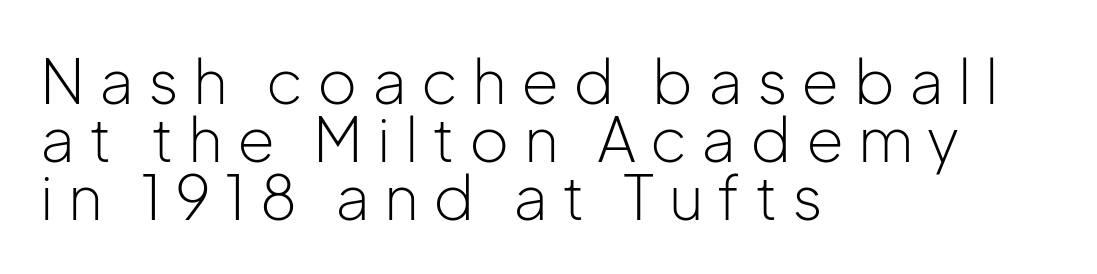
{"serif": "no", "italic": "no", "bold": "no", "weight": "light", "width": "normal", "stroke_contrast": "low", "x_height": "medium", "monospaced": "no", "underline": "no", "align": "left", "line_spacing": "tight", "line_spacing_ratio": 0.95, "letter_spacing": "wide", "letter_spacing_em": 0.23, "glyph_px": 61}
